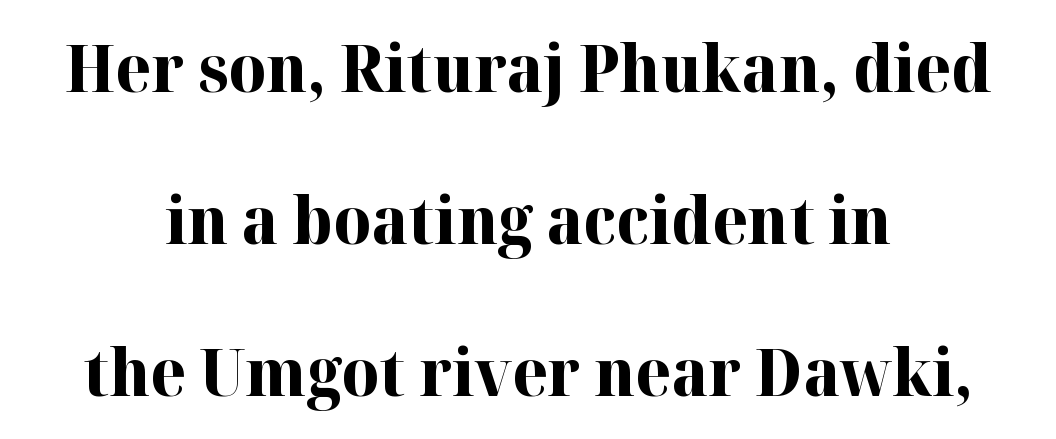
{"serif": "yes", "italic": "no", "bold": "yes", "weight": "bold", "width": "normal", "stroke_contrast": "high", "x_height": "medium", "monospaced": "no", "underline": "no", "align": "center", "line_spacing": "loose", "line_spacing_ratio": 2.34, "letter_spacing": "normal", "letter_spacing_em": 0.0, "glyph_px": 65}
